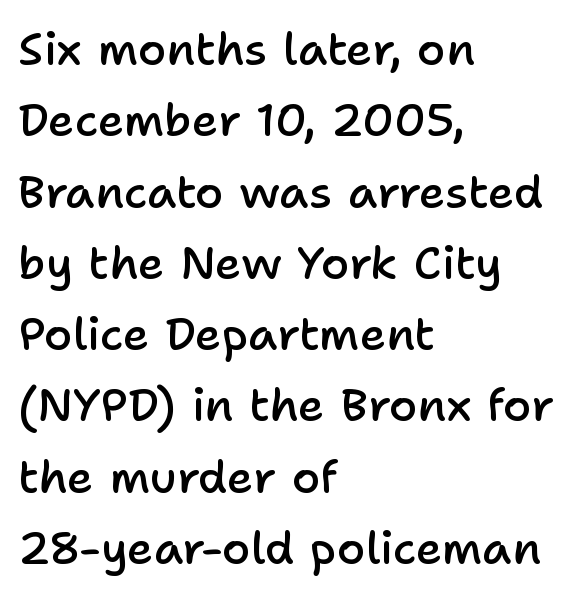
Q: Is the text bold? A: Semi-bold.
Q: Is the text italic (slanted)? A: No, it is upright.
Q: Is the typeface a serif or a sans-serif typeface? A: Sans-serif.
Q: Is the text underlined? A: No.
Q: How is the paragraph aligned? A: Left-aligned.
Q: Is the spacing between letters normal or unusually wide? A: Normal.
Q: Is the spacing between lines tight, normal or loose? A: Normal.
Q: Width (condensed, normal, or wide)? A: Normal.
Q: Stroke contrast? A: Low.
Q: x-height? A: Medium.
Q: Monospaced? A: No.
